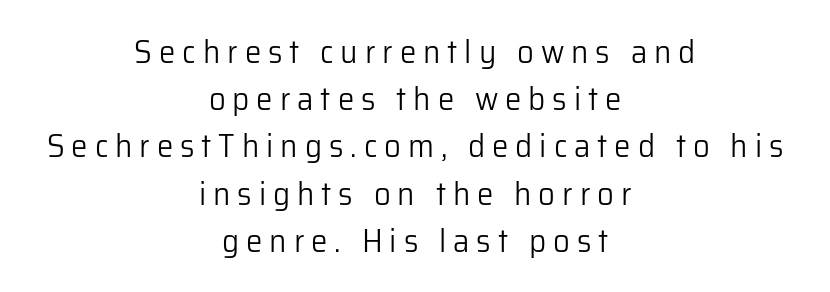
{"serif": "no", "italic": "no", "bold": "no", "weight": "light", "width": "normal", "stroke_contrast": "low", "x_height": "medium", "monospaced": "no", "underline": "no", "align": "center", "line_spacing": "normal", "line_spacing_ratio": 1.43, "letter_spacing": "wide", "letter_spacing_em": 0.21, "glyph_px": 33}
